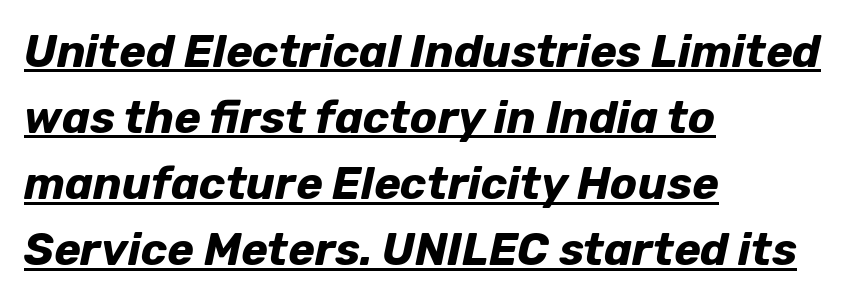
The image shows 45 px bold type, italic (leaning right); set left-aligned, normal line spacing (1.47x), normal letter spacing, underlined; low stroke contrast and a medium x-height.
